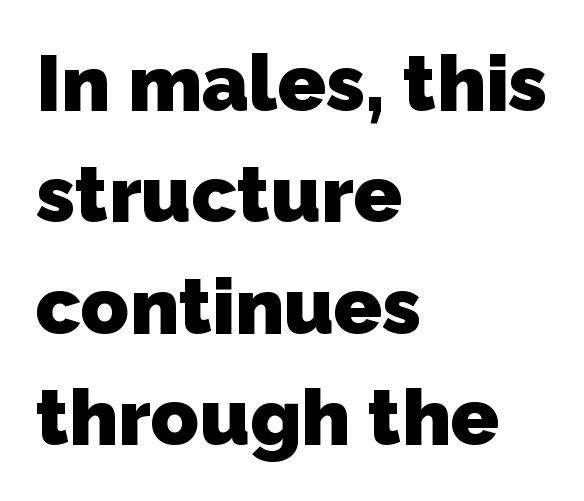
Just letters on the line, the space beneath them empty. To sum up the face: it is a sans, with no serifs. You could call the tracking neutral — neither tight nor loose. This sample keeps an unexceptional amount of space between lines.
